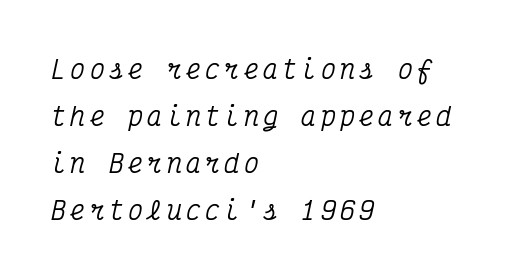
Q: Is the text italic (slanted)? A: Yes, it leans right by about 12 degrees.
Q: Is the text underlined? A: No.
Q: How is the paragraph aligned? A: Left-aligned.
